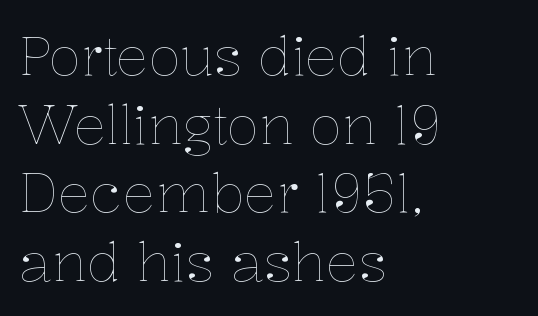
{"italic": "no", "bold": "no", "weight": "thin", "width": "normal", "stroke_contrast": "low", "x_height": "medium", "monospaced": "no", "underline": "no", "align": "left", "line_spacing": "normal", "line_spacing_ratio": 1.27, "letter_spacing": "normal", "letter_spacing_em": 0.0, "glyph_px": 54}
